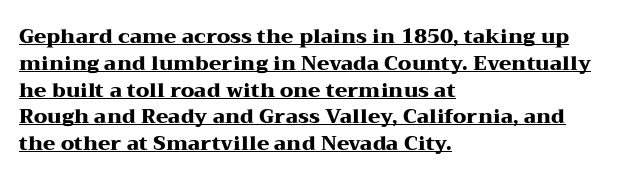
Summary of vertical rhythm: regular, with standard interline spacing. In designer terms, the underline attribute is active on this setting. Tracking value appears to be zero — textbook default spacing. These lines stack with their left ends in a neat column.
